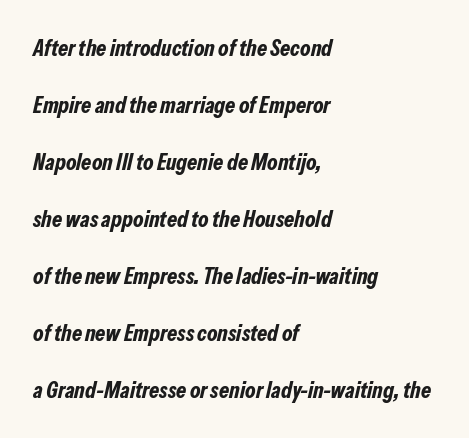
{"italic": "yes", "lean": "right", "slant_degrees": 13, "bold": "yes", "underline": "no", "align": "left", "line_spacing": "loose", "line_spacing_ratio": 2.48, "letter_spacing": "normal", "letter_spacing_em": 0.0, "glyph_px": 23}
